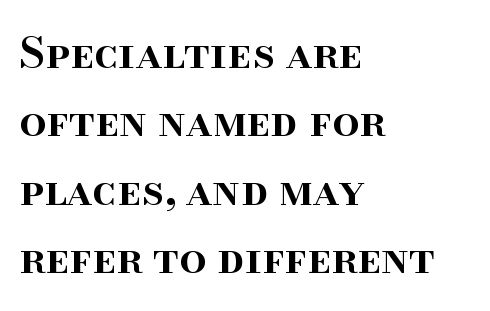
Q: Is the text bold? A: Semi-bold.
Q: Is the text italic (slanted)? A: No, it is upright.
Q: Is the typeface a serif or a sans-serif typeface? A: Serif.
Q: Is the text underlined? A: No.
Q: How is the paragraph aligned? A: Left-aligned.
Q: Is the spacing between letters normal or unusually wide? A: Normal.
Q: Is the spacing between lines tight, normal or loose? A: Normal.
Q: Width (condensed, normal, or wide)? A: Normal.
Q: Stroke contrast? A: High.
Q: x-height? A: Small.
Q: Monospaced? A: No.
